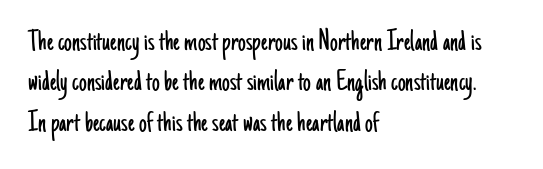
{"serif": "no", "italic": "no", "bold": "no", "weight": "light", "width": "condensed", "stroke_contrast": "low", "x_height": "small", "monospaced": "no", "underline": "no", "align": "left", "line_spacing": "normal", "line_spacing_ratio": 1.3, "letter_spacing": "normal", "letter_spacing_em": 0.0, "glyph_px": 31}
